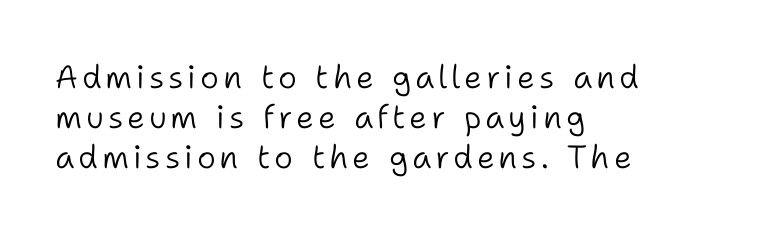
{"serif": "no", "italic": "no", "bold": "no", "weight": "light", "width": "normal", "stroke_contrast": "low", "x_height": "medium", "monospaced": "no", "underline": "no", "align": "left", "line_spacing": "normal", "line_spacing_ratio": 1.25, "glyph_px": 32}
